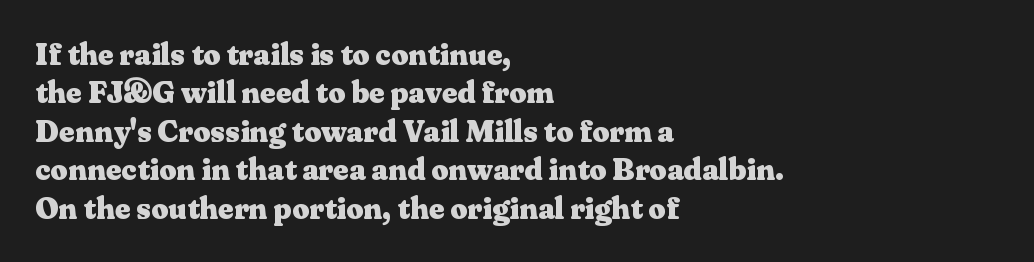
Glyph-to-glyph distance matches everyday printed text. The type family on display is of the serif kind. Unlike italic type, these characters show no tilt at all. Regarding leading, the lines here are spaced in the standard way.
